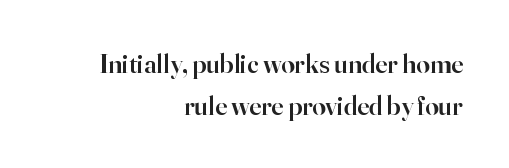
Q: Is the text bold? A: Semi-bold.
Q: Is the text italic (slanted)? A: No, it is upright.
Q: Is the text underlined? A: No.
Q: How is the paragraph aligned? A: Right-aligned.
Q: Is the spacing between letters normal or unusually wide? A: Normal.
Q: Is the spacing between lines tight, normal or loose? A: Normal.
